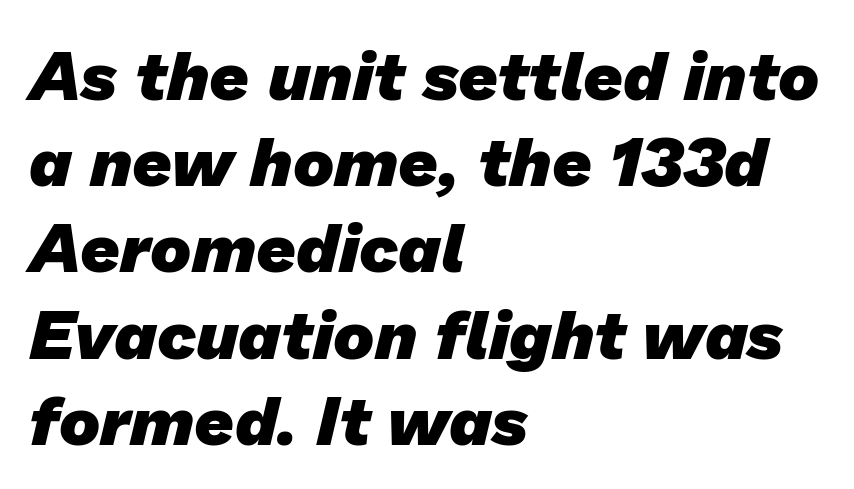
The image shows 69 px heavy sans-serif type; set left-aligned, normal line spacing (1.25x), normal letter spacing, not underlined; low stroke contrast and a medium x-height.
